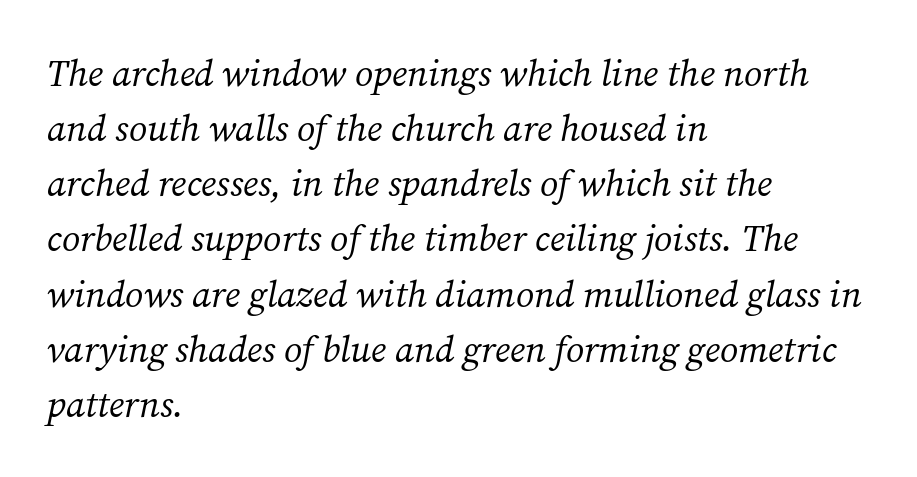
Q: Is the text bold? A: No.
Q: Is the text italic (slanted)? A: Yes, it leans right by about 12 degrees.
Q: Is the typeface a serif or a sans-serif typeface? A: Serif.
Q: Is the text underlined? A: No.
Q: How is the paragraph aligned? A: Left-aligned.
Q: Is the spacing between letters normal or unusually wide? A: Normal.
Q: Is the spacing between lines tight, normal or loose? A: Normal.
Q: Width (condensed, normal, or wide)? A: Normal.
Q: Stroke contrast? A: Medium.
Q: x-height? A: Medium.
Q: Monospaced? A: No.
